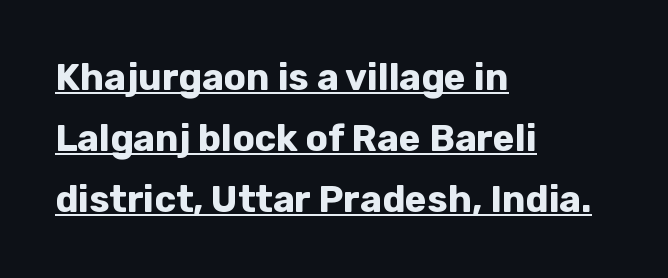
Q: Is the text bold? A: Yes.
Q: Is the text italic (slanted)? A: No, it is upright.
Q: Is the typeface a serif or a sans-serif typeface? A: Sans-serif.
Q: Is the text underlined? A: Yes.
Q: How is the paragraph aligned? A: Left-aligned.
Q: Is the spacing between letters normal or unusually wide? A: Normal.
Q: Is the spacing between lines tight, normal or loose? A: Normal.
Q: Width (condensed, normal, or wide)? A: Normal.
Q: Stroke contrast? A: Low.
Q: x-height? A: Medium.
Q: Monospaced? A: No.
